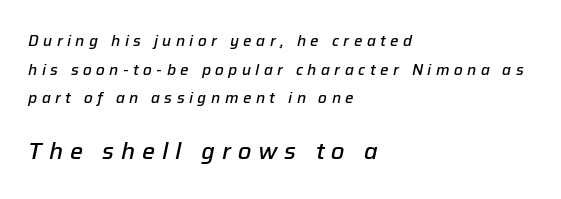
Q: Is the text bold? A: Semi-bold.
Q: Is the text italic (slanted)? A: Yes, it leans right by about 12 degrees.
Q: Is the text underlined? A: No.
Q: How is the paragraph aligned? A: Left-aligned.
Q: Is the spacing between letters normal or unusually wide? A: Unusually wide.
Q: Is the spacing between lines tight, normal or loose? A: Loose.
Q: Which block of text is set in a larger size, the first (top) or the second (bottom)? A: The second (bottom) one.
